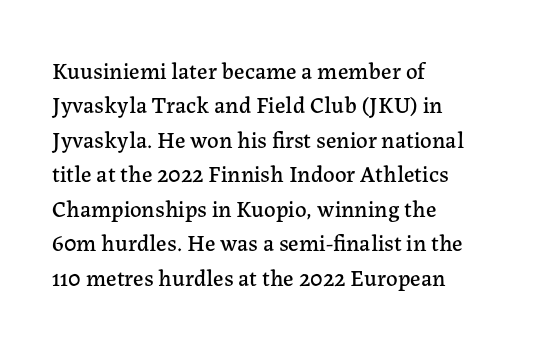
{"italic": "no", "underline": "no", "align": "left", "line_spacing": "normal", "line_spacing_ratio": 1.5, "letter_spacing": "normal", "letter_spacing_em": 0.0, "glyph_px": 23}
